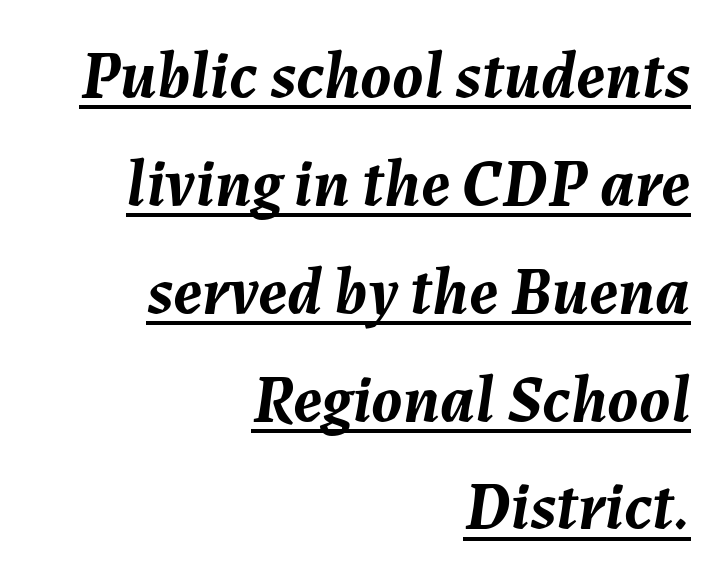
When letters slant like this, we call the style italic. Vertical spacing — default. This sample has the flowing, uneven cadence of proportional lettering. This rendering leaves character spacing at its baseline value.
